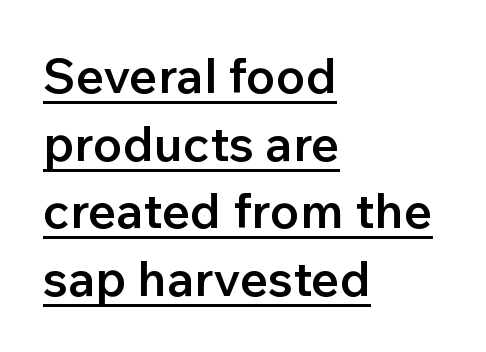
The image shows 49 px semibold sans-serif type, upright; set left-aligned, normal line spacing (1.38x), normal letter spacing, underlined; low stroke contrast and a medium x-height.
